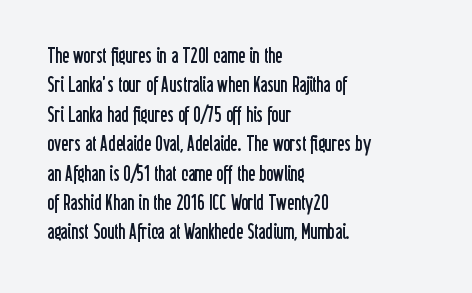
Q: Is the text bold? A: No.
Q: Is the text italic (slanted)? A: No, it is upright.
Q: Is the text underlined? A: No.
Q: How is the paragraph aligned? A: Left-aligned.
Q: Is the spacing between letters normal or unusually wide? A: Normal.
Q: Is the spacing between lines tight, normal or loose? A: Normal.
